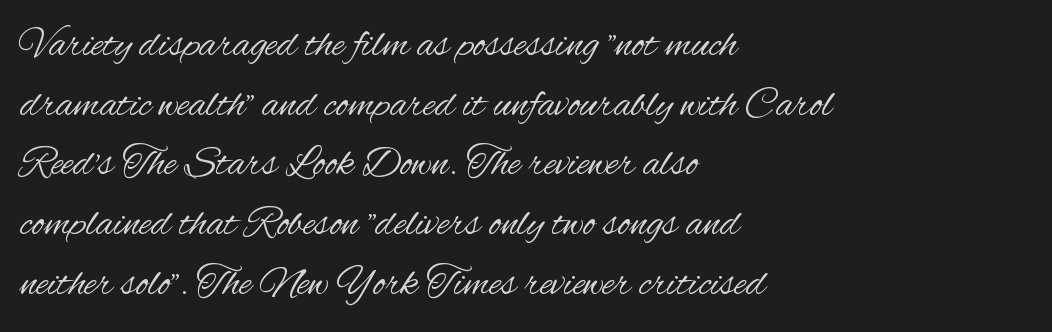
This sample is left-justified, so line endings fall wherever the words run out. Each row of text sits above clean, open space. Stems here are at most as thick as an everyday book face. A normal amount of white space separates one row of letters from the next.
